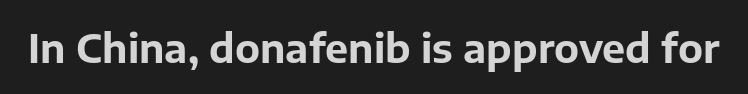
The image shows 39 px bold sans-serif type, upright; set normal letter spacing, not underlined; low stroke contrast and a medium x-height.
